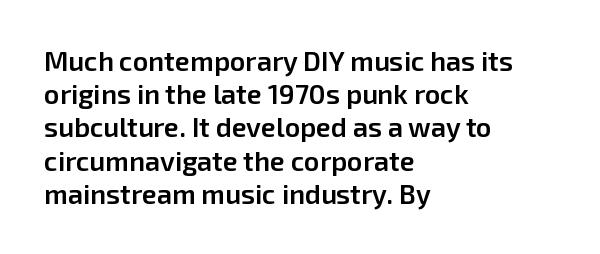
Q: Is the text bold? A: Semi-bold.
Q: Is the text italic (slanted)? A: No, it is upright.
Q: Is the text underlined? A: No.
Q: How is the paragraph aligned? A: Left-aligned.
Q: Is the spacing between letters normal or unusually wide? A: Normal.
